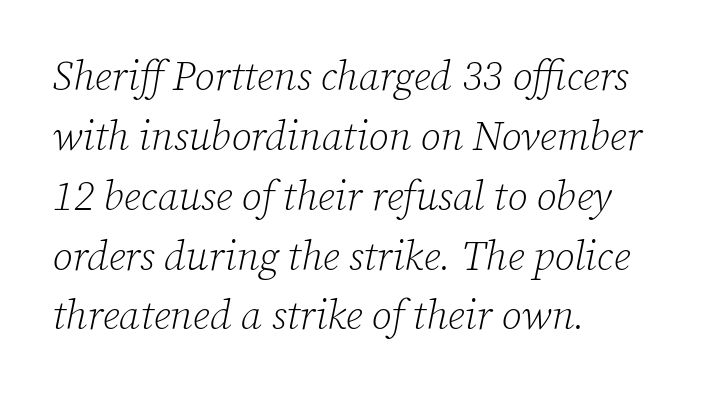
Q: Is the text bold? A: No.
Q: Is the text italic (slanted)? A: Yes, it leans right by about 12 degrees.
Q: Is the typeface a serif or a sans-serif typeface? A: Serif.
Q: Is the text underlined? A: No.
Q: How is the paragraph aligned? A: Left-aligned.
Q: Is the spacing between letters normal or unusually wide? A: Normal.
Q: Is the spacing between lines tight, normal or loose? A: Normal.
Q: Width (condensed, normal, or wide)? A: Normal.
Q: Stroke contrast? A: Low.
Q: x-height? A: Medium.
Q: Monospaced? A: No.
